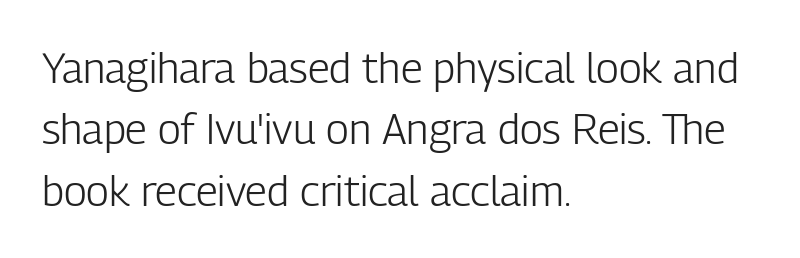
The image shows 42 px light, condensed sans-serif type, upright; set left-aligned, normal line spacing (1.46x), normal letter spacing, not underlined; low stroke contrast and a medium x-height.
